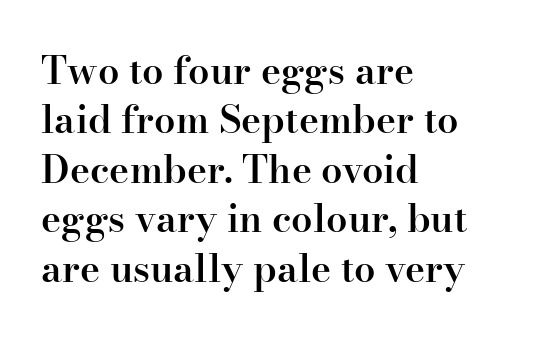
{"serif": "yes", "italic": "no", "bold": "semi", "weight": "semibold", "width": "normal", "stroke_contrast": "high", "x_height": "small", "monospaced": "no", "underline": "no", "align": "left", "line_spacing": "normal", "line_spacing_ratio": 1.3, "letter_spacing": "normal", "letter_spacing_em": 0.0, "glyph_px": 38}
